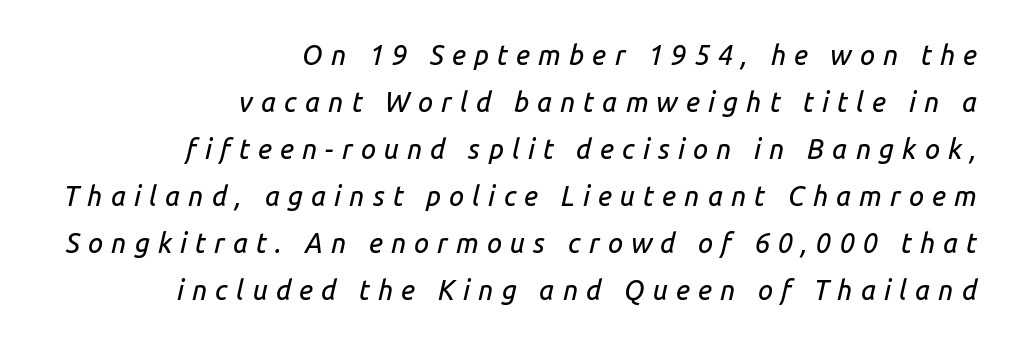
One-word summary of the alignment: right. The space beneath each line is pristine and unruled. The face used here has a pronounced slope to its letters. The line texture is sparse and dotted thanks to wide tracking.
